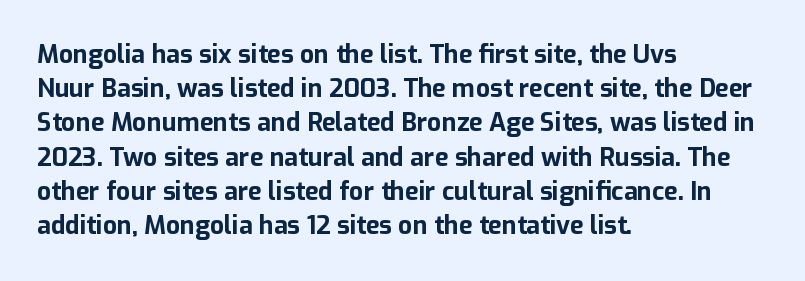
{"italic": "no", "bold": "yes", "underline": "no", "align": "left", "line_spacing": "normal", "line_spacing_ratio": 1.37, "letter_spacing": "normal", "letter_spacing_em": 0.0, "glyph_px": 25}
